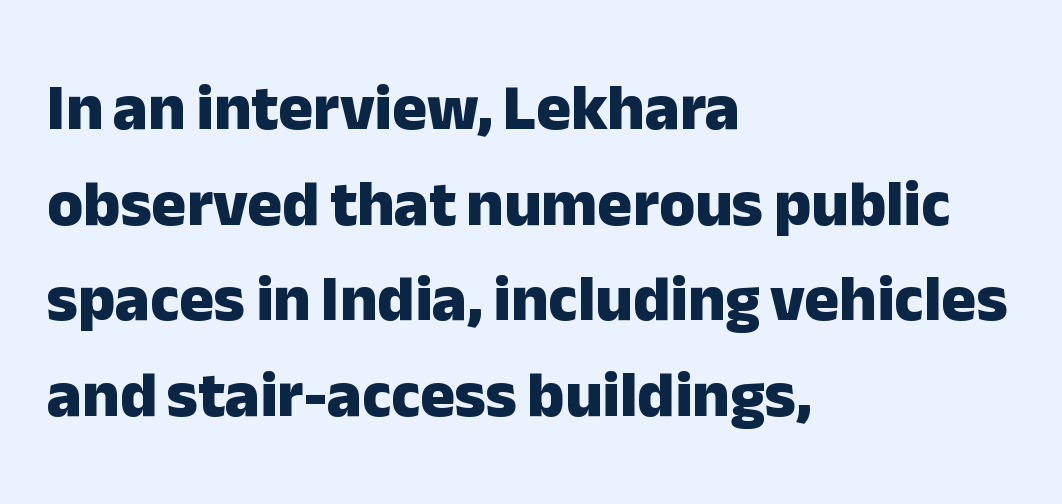
{"serif": "no", "italic": "no", "bold": "yes", "weight": "heavy", "width": "normal", "stroke_contrast": "low", "x_height": "medium", "monospaced": "no", "underline": "no", "align": "left", "line_spacing": "normal", "line_spacing_ratio": 1.47, "letter_spacing": "normal", "letter_spacing_em": 0.0, "glyph_px": 65}
